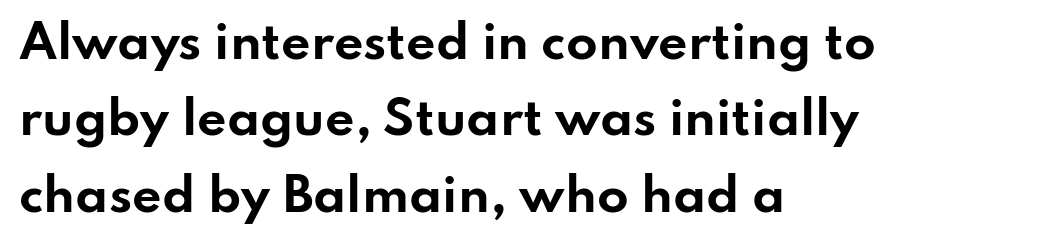
{"serif": "no", "italic": "no", "bold": "yes", "weight": "bold", "width": "wide", "stroke_contrast": "low", "x_height": "small", "monospaced": "no", "underline": "no", "align": "left", "line_spacing": "normal", "line_spacing_ratio": 1.66, "letter_spacing": "normal", "letter_spacing_em": 0.0, "glyph_px": 46}
